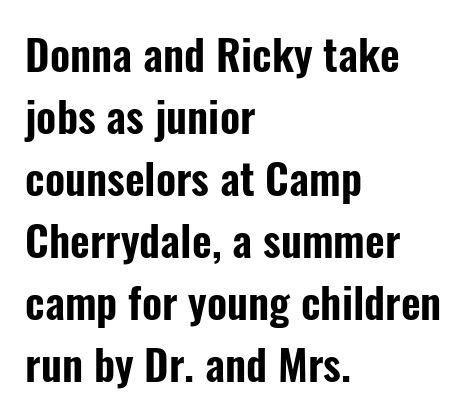
Each row of text sits above clean, open space. You could not count columns in this text — the font is proportionally spaced. Where is the straight margin? On the left. The letters stand straight up with perfectly vertical stems. This sample uses a sans-serif face. Here the glyphs are tracked normally, forming tight word shapes.
